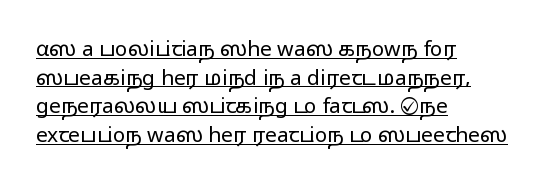
{"italic": "no", "bold": "no", "underline": "yes", "align": "left", "line_spacing": "normal", "line_spacing_ratio": 1.36, "letter_spacing": "normal", "letter_spacing_em": 0.0, "glyph_px": 21}
